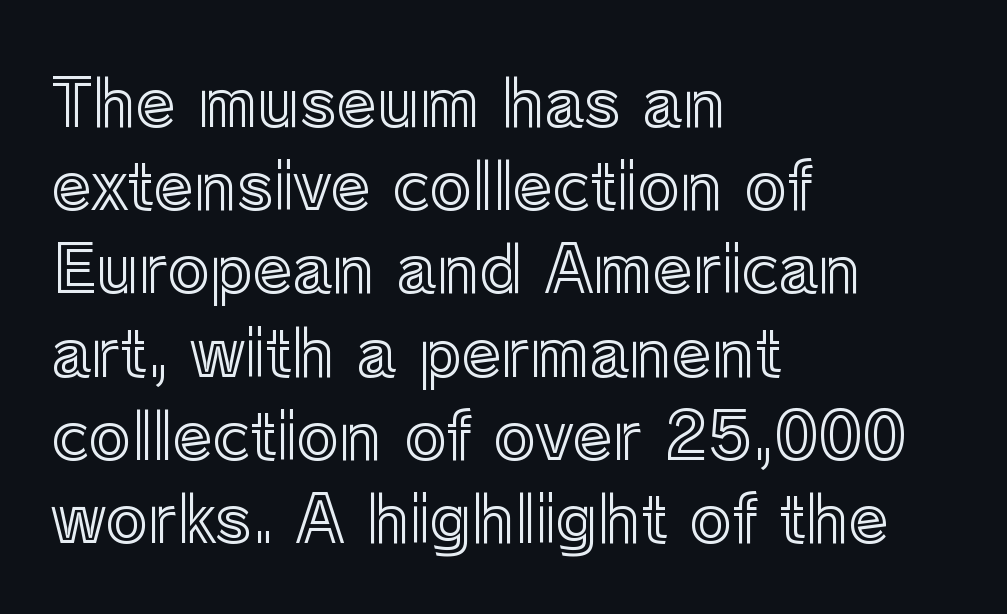
The rendering anchors every line to the left-hand side. The specimen omits any rule beneath the text block's lines. Honestly, the letter spacing is just normal — you wouldn't notice it. The letters stand upright; this is a roman face. This block has exactly the height ordinary leading produces. These lines are rendered in a variable-pitch font.
